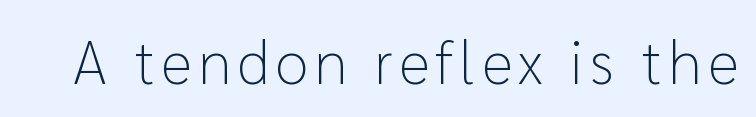
The image shows 61 px light sans-serif type, upright; set not underlined; low stroke contrast and a medium x-height.
